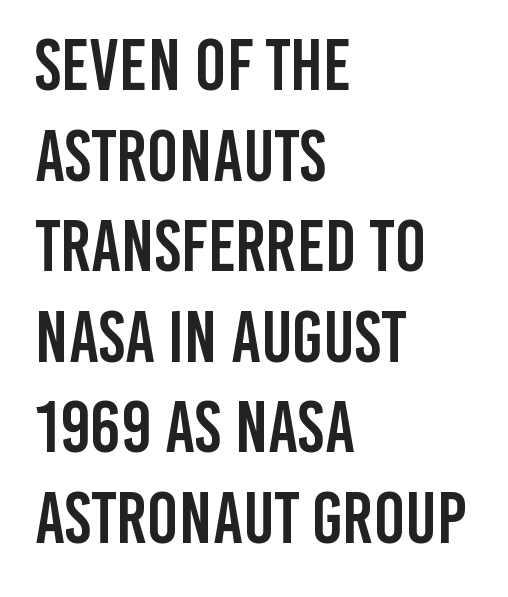
The image shows 73 px condensed sans-serif type, upright; set left-aligned, line spacing 1.24x, normal letter spacing, not underlined; low stroke contrast and a large x-height.
